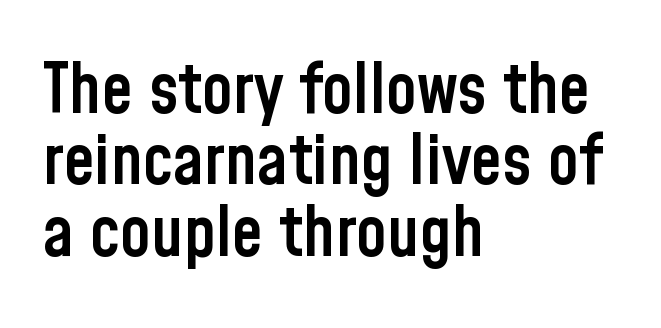
{"serif": "no", "italic": "no", "bold": "semi", "weight": "semibold", "width": "condensed", "stroke_contrast": "low", "x_height": "medium", "monospaced": "no", "underline": "no", "align": "left", "line_spacing": "tight", "line_spacing_ratio": 1.02, "letter_spacing": "normal", "letter_spacing_em": 0.0, "glyph_px": 70}
